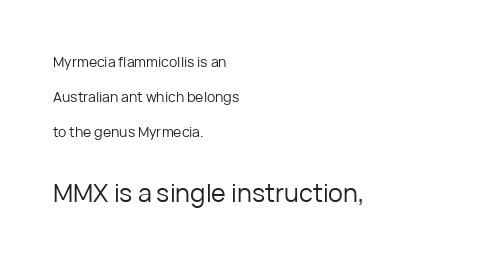
{"italic": "no", "bold": "no", "underline": "no", "align": "left", "line_spacing": "loose", "line_spacing_ratio": 2.49, "letter_spacing": "normal", "letter_spacing_em": 0.0, "larger_block": "second", "size_ratio": 1.79, "glyph_px": 25}
